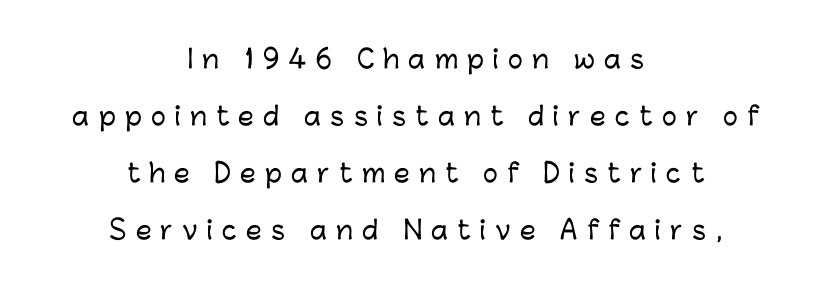
Q: Is the text italic (slanted)? A: No, it is upright.
Q: Is the text underlined? A: No.
Q: How is the paragraph aligned? A: Centered.
Q: Is the spacing between letters normal or unusually wide? A: Unusually wide.
Q: Is the spacing between lines tight, normal or loose? A: Loose.
